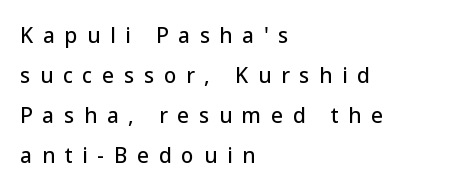
Underline: absent. Students, note that the glyphs here are deliberately spaced far apart. Ascenders rise straight up at ninety degrees. Reading down the block, your eye returns to a fixed left position each line.
